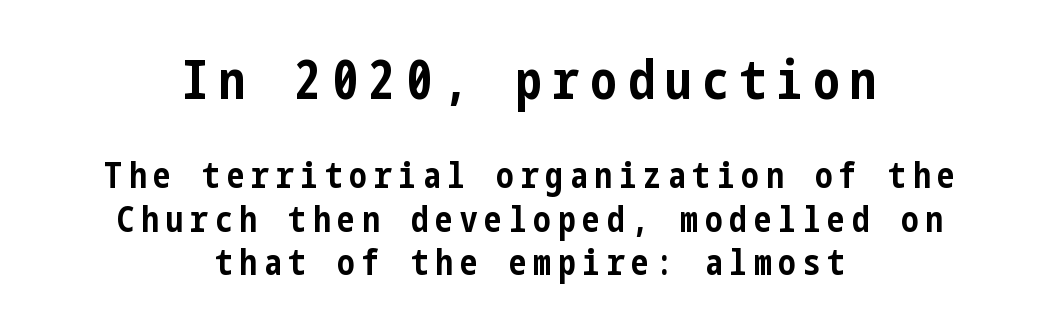
Posture: straight, roman, zero tilt. Display-style spreading of the glyphs; the letterfit is very open. This rendering uses center alignment, leaving both contours irregular but symmetric. These lines are composed in type without serifs. Note: larger setting up top, smaller setting below. These lines carry a lot of weight — the face is fully bold.
